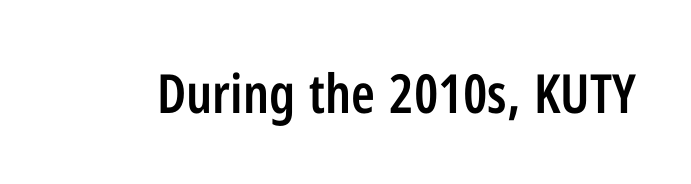
Moderately thickened strokes mark this as semibold type. Beneath every word, the page is bare. In terms of posture, this sample is upright. These lines are composed in type without serifs. The rendering uses natural spacing where letterforms have individual widths.
